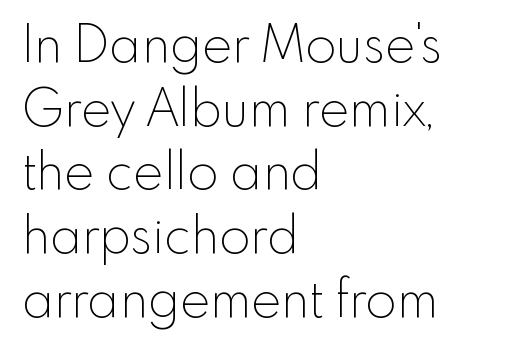
The image shows 51 px thin sans-serif type, upright; set left-aligned, normal line spacing (1.25x), normal letter spacing, not underlined; a small x-height.
